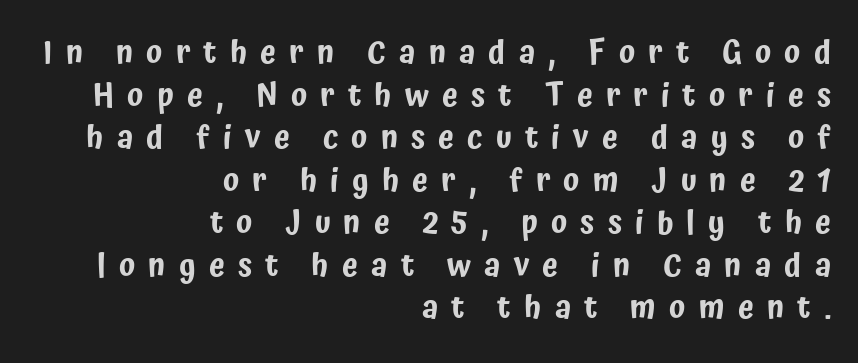
{"serif": "no", "italic": "no", "width": "condensed", "stroke_contrast": "low", "x_height": "medium", "monospaced": "no", "underline": "no", "align": "right", "line_spacing": "normal", "line_spacing_ratio": 1.33, "letter_spacing": "wide", "letter_spacing_em": 0.41, "glyph_px": 32}
